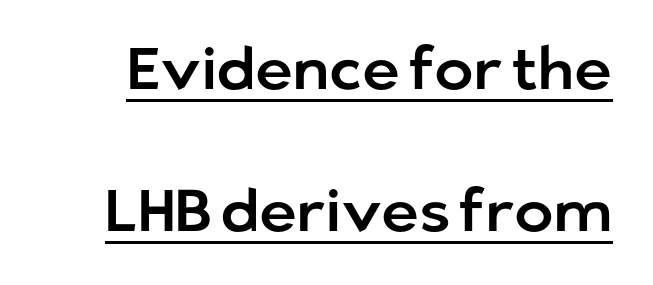
Honestly, the letter spacing is just normal — you wouldn't notice it. In terms of letterform style, serifs are entirely absent. When letters stand straight like this, we call the style roman or upright. This is underlined copy, the kind a proofreader might mark for attention. This sample trades compactness for vertical openness between lines. Spacing verdict: proportional, widths tailored to each character.
